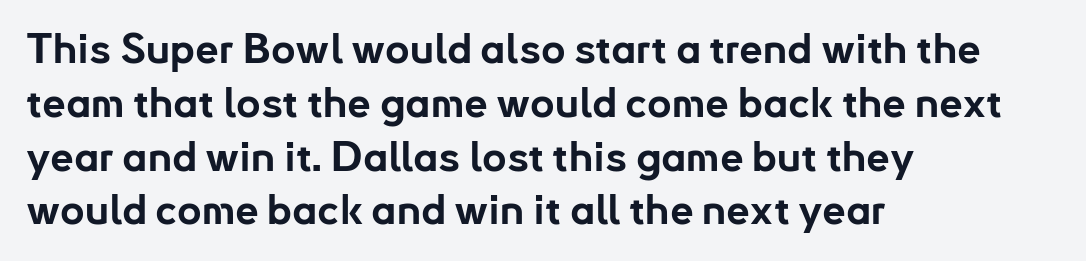
Reading down the column, the eye jumps a familiar distance to each next line. Students, note that the glyphs here touch the page at normal intervals. Caption: bold face, heavy strokes. Glance below the letters and you will spot only blank space.
